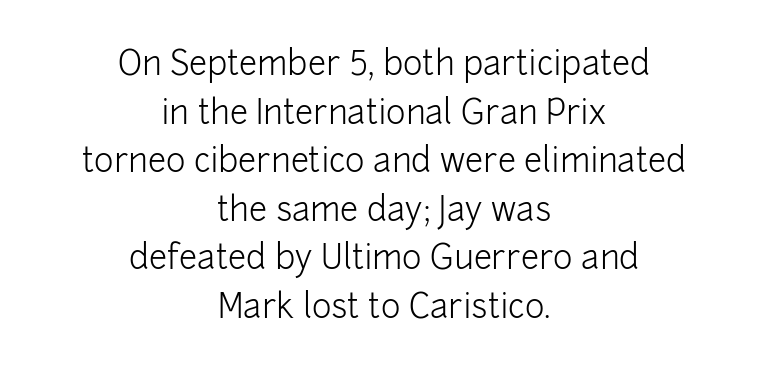
The image shows 33 px light sans-serif type, upright; set centered, normal line spacing (1.47x), normal letter spacing, not underlined; low stroke contrast and a medium x-height.
